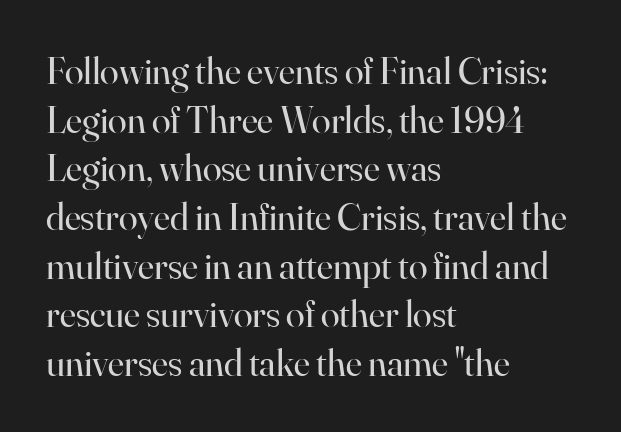
Compared with typical paragraphs, the rows here are spaced about the same. Unlike italic type, these characters show no tilt at all. A typesetter would call this zero additional tracking. The passage shown is not underscored anywhere. One-word summary of the alignment: left.
